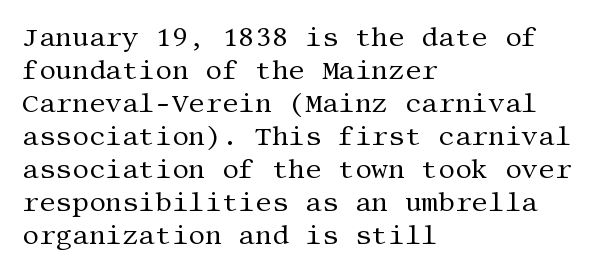
{"italic": "no", "bold": "no", "underline": "no", "align": "left", "line_spacing": "normal", "line_spacing_ratio": 1.27, "letter_spacing": "normal", "letter_spacing_em": 0.0, "glyph_px": 26}
